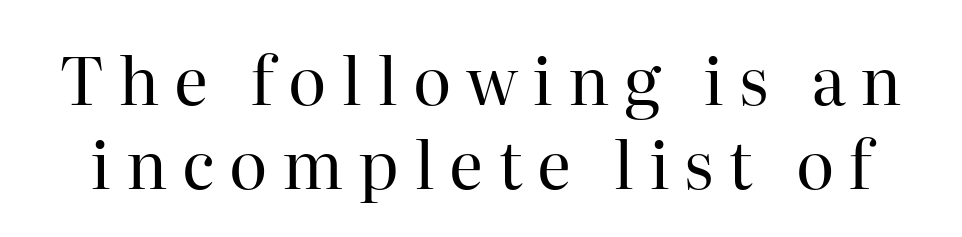
The weight tops out at a normal text grade. You could not count columns in this text — the font is proportionally spaced. The gaps between neighbouring characters are conspicuously large. The vertical gap from one line to the next is medium. Posture: upright roman. Regarding serifs, this sample has them.
